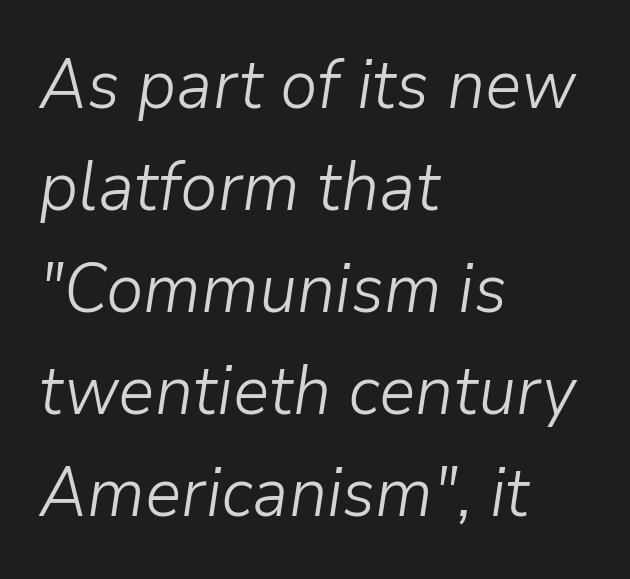
The image shows 68 px light type, italic (leaning right); set left-aligned, normal line spacing (1.5x), normal letter spacing, not underlined; low stroke contrast and a medium x-height.
